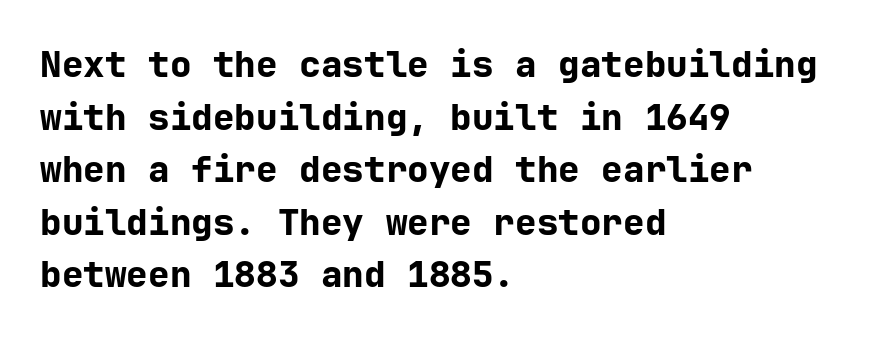
Weight: bold. The specimen omits any rule beneath the text block's lines. This is the regular roman posture of the typeface. No extra tracking has been applied to these lines.
